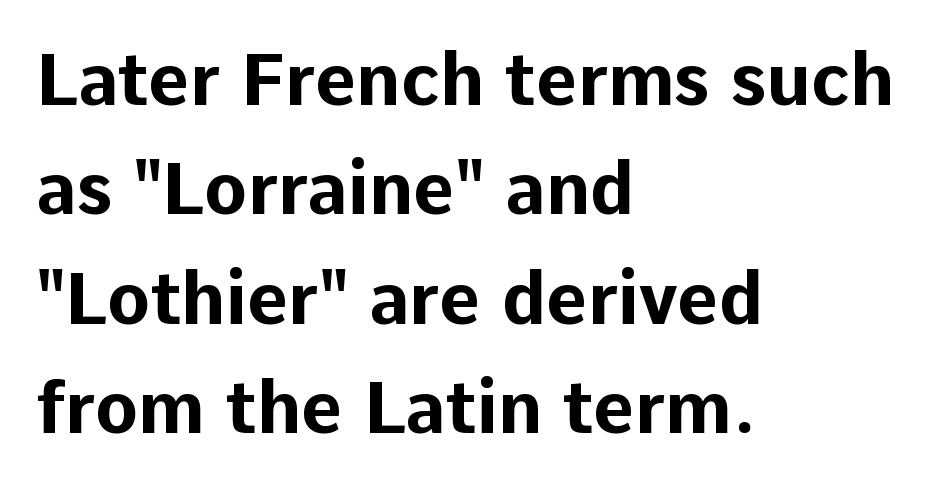
Q: Is the text bold? A: Yes.
Q: Is the text italic (slanted)? A: No, it is upright.
Q: Is the typeface a serif or a sans-serif typeface? A: Sans-serif.
Q: Is the text underlined? A: No.
Q: How is the paragraph aligned? A: Left-aligned.
Q: Is the spacing between letters normal or unusually wide? A: Normal.
Q: Is the spacing between lines tight, normal or loose? A: Normal.
Q: Width (condensed, normal, or wide)? A: Normal.
Q: Stroke contrast? A: Low.
Q: x-height? A: Medium.
Q: Monospaced? A: No.
